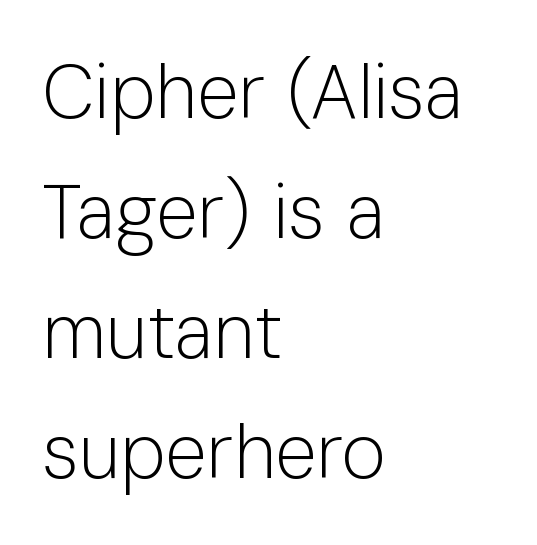
Weight class: somewhere from thin through regular. Observe the ordinary spacing: letters are neighbours, not strangers. I'd call this a sans setting — the letters go barefoot. The passage shown is typed in a proportional face where columns would drift. This block has exactly the height ordinary leading produces.
